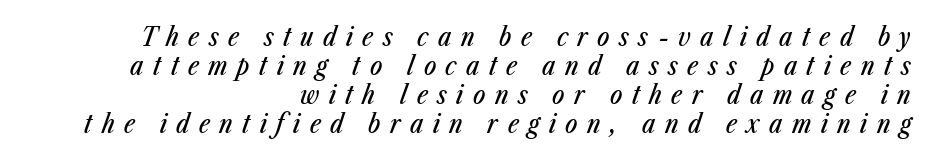
Q: Is the text italic (slanted)? A: Yes, it leans right by about 23 degrees.
Q: Is the text underlined? A: No.
Q: How is the paragraph aligned? A: Right-aligned.
Q: Is the spacing between letters normal or unusually wide? A: Unusually wide.
Q: Is the spacing between lines tight, normal or loose? A: Tight.
